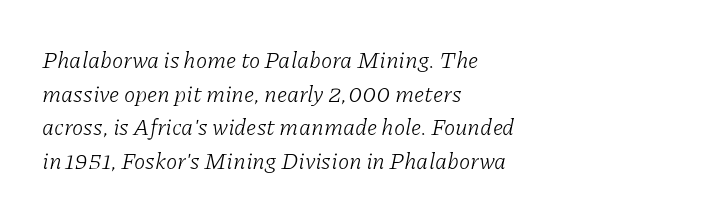
The image shows 23 px text type, italic (leaning right); set left-aligned, normal line spacing (1.46x), normal letter spacing, not underlined.
